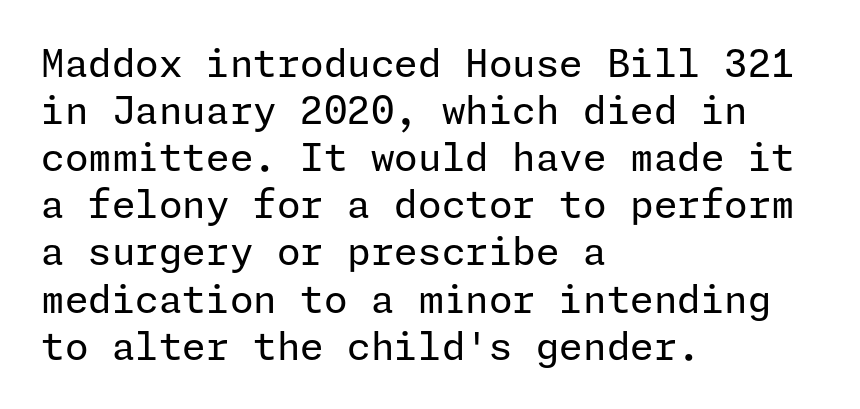
Q: Is the text bold? A: No.
Q: Is the text italic (slanted)? A: No, it is upright.
Q: Is the typeface a serif or a sans-serif typeface? A: Sans-serif.
Q: Is the text underlined? A: No.
Q: How is the paragraph aligned? A: Left-aligned.
Q: Is the spacing between letters normal or unusually wide? A: Normal.
Q: Width (condensed, normal, or wide)? A: Normal.
Q: Stroke contrast? A: Low.
Q: x-height? A: Medium.
